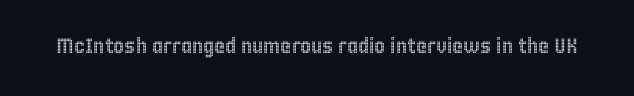
Every character sits straight up, as roman type does. The string is rendered with underlining switched off. Students, note that the glyphs here touch the page at normal intervals.
